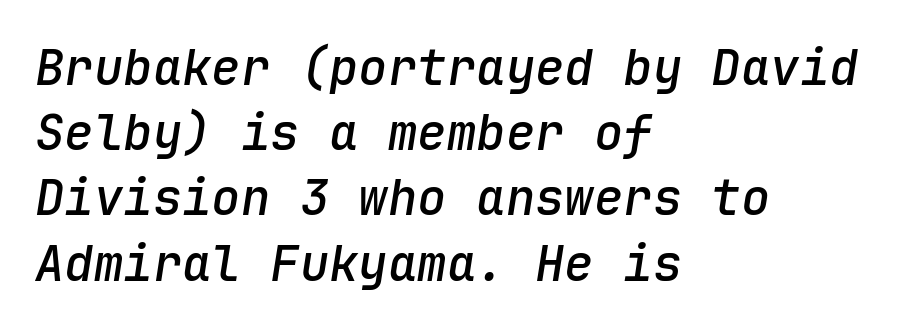
The image shows 49 px semibold type, italic (leaning right), monospaced; set left-aligned, normal line spacing (1.33x), normal letter spacing, not underlined; low stroke contrast and a medium x-height.
